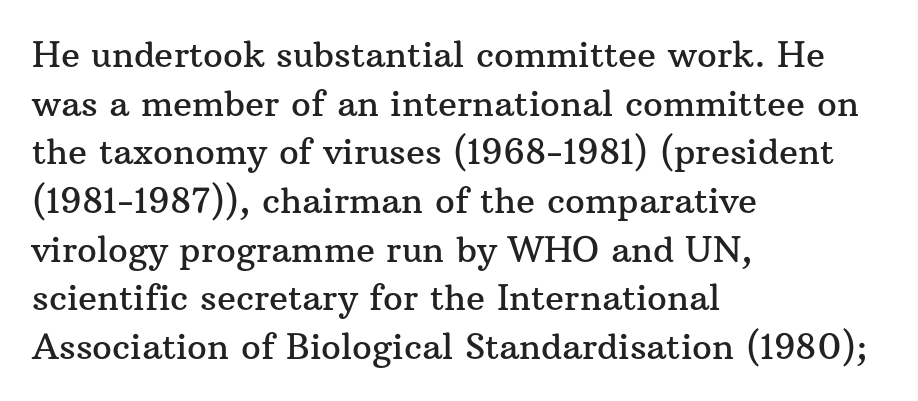
Q: Is the text italic (slanted)? A: No, it is upright.
Q: Is the typeface a serif or a sans-serif typeface? A: Serif.
Q: Is the text underlined? A: No.
Q: How is the paragraph aligned? A: Left-aligned.
Q: Is the spacing between letters normal or unusually wide? A: Normal.
Q: Is the spacing between lines tight, normal or loose? A: Normal.
Q: Width (condensed, normal, or wide)? A: Normal.
Q: Stroke contrast? A: Medium.
Q: x-height? A: Medium.
Q: Monospaced? A: No.
